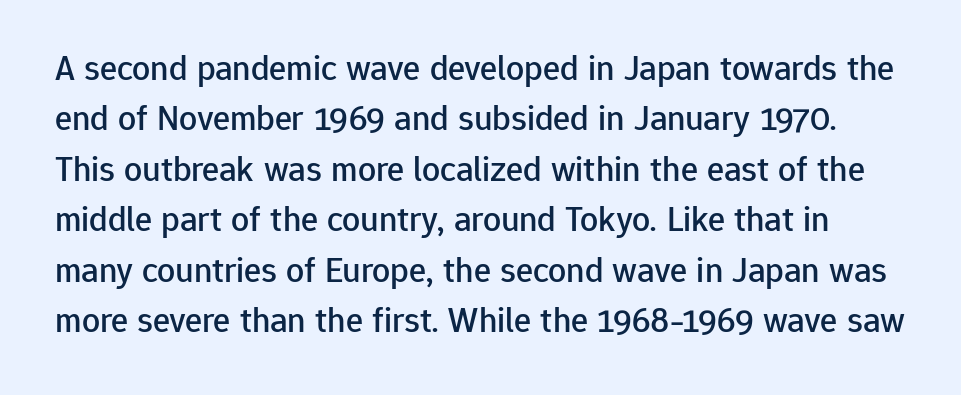
The image shows 36 px sans-serif type, upright; set normal line spacing (1.4x), normal letter spacing, not underlined; low stroke contrast and a medium x-height.
